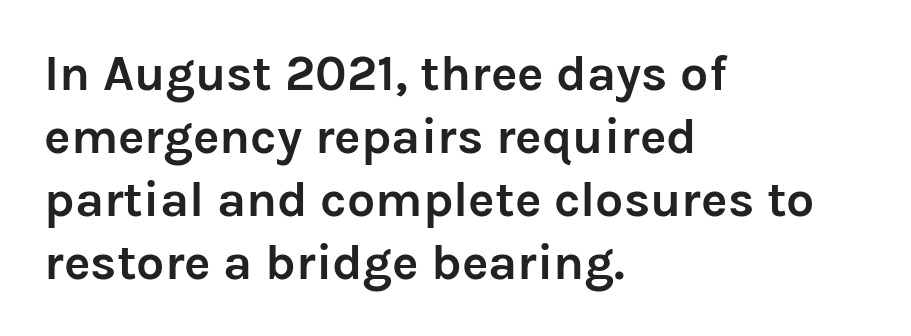
Q: Is the text bold? A: Yes.
Q: Is the text italic (slanted)? A: No, it is upright.
Q: Is the typeface a serif or a sans-serif typeface? A: Sans-serif.
Q: Is the text underlined? A: No.
Q: How is the paragraph aligned? A: Left-aligned.
Q: Is the spacing between letters normal or unusually wide? A: Normal.
Q: Is the spacing between lines tight, normal or loose? A: Normal.
Q: Width (condensed, normal, or wide)? A: Normal.
Q: Stroke contrast? A: Low.
Q: x-height? A: Medium.
Q: Monospaced? A: No.
